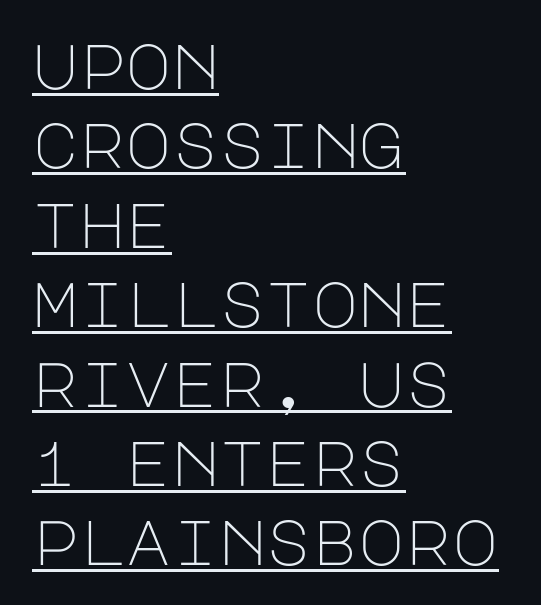
The image shows 63 px light sans-serif type, upright; set left-aligned, normal line spacing (1.26x), normal letter spacing, underlined; low stroke contrast and a large x-height.
